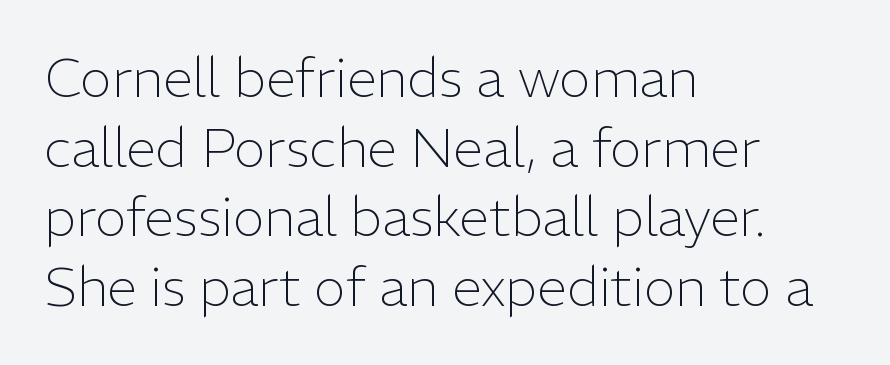
Q: Is the text bold? A: No.
Q: Is the text italic (slanted)? A: No, it is upright.
Q: Is the typeface a serif or a sans-serif typeface? A: Sans-serif.
Q: Is the text underlined? A: No.
Q: How is the paragraph aligned? A: Left-aligned.
Q: Is the spacing between letters normal or unusually wide? A: Normal.
Q: Is the spacing between lines tight, normal or loose? A: Normal.
Q: Width (condensed, normal, or wide)? A: Normal.
Q: Stroke contrast? A: Low.
Q: x-height? A: Medium.
Q: Monospaced? A: No.
